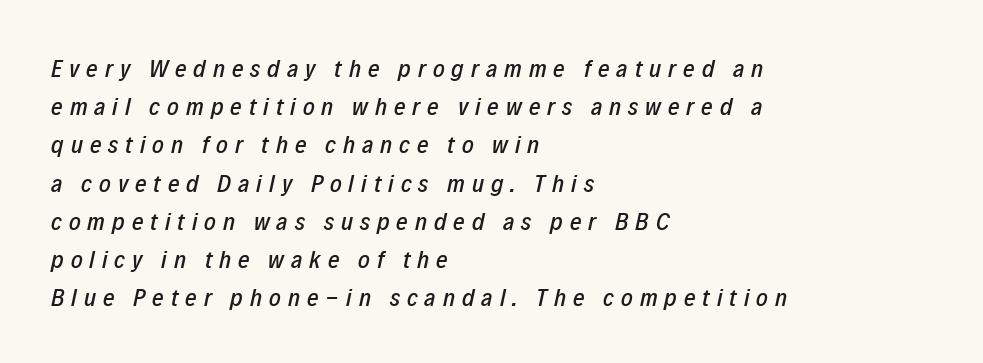
The image shows 25 px text type, italic (leaning right); set left-aligned, normal line spacing (1.53x), unusually wide letter spacing (+0.28 em), not underlined.
